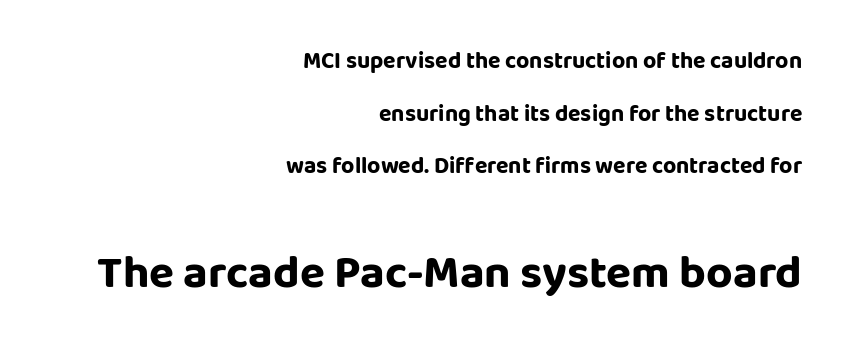
The image shows 46 px bold sans-serif type, upright; set right-aligned, loose line spacing (2.29x), normal letter spacing, not underlined; the second (bottom) block is 2.0x larger; low stroke contrast and a large x-height.
